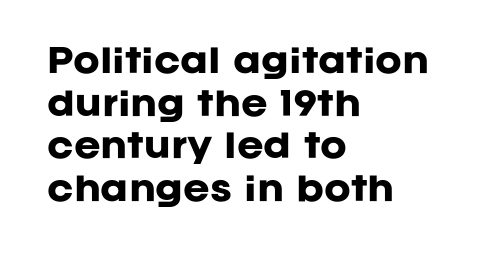
The compositor pushed each line to the left boundary. These lines carry a lot of weight — the face is fully bold. Here the designer chose a conventional face with non-uniform glyph widths. The line texture is even and compact thanks to regular tracking.
